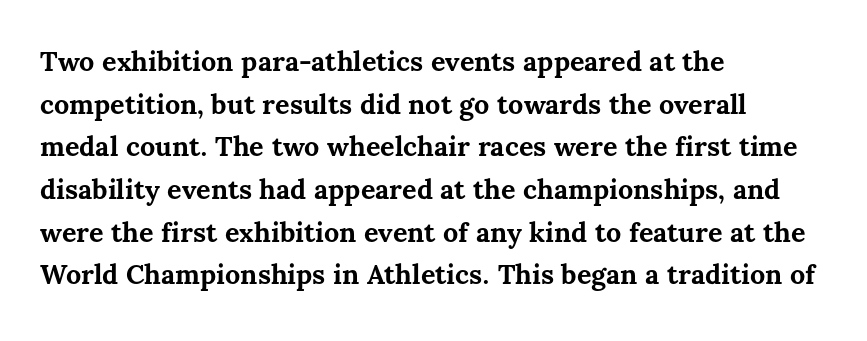
Q: Is the text bold? A: Yes.
Q: Is the text italic (slanted)? A: No, it is upright.
Q: Is the text underlined? A: No.
Q: How is the paragraph aligned? A: Left-aligned.
Q: Is the spacing between letters normal or unusually wide? A: Normal.
Q: Is the spacing between lines tight, normal or loose? A: Normal.
